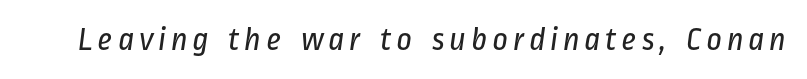
The image shows 34 px regular-weight, condensed sans-serif type; set not underlined; low stroke contrast and a medium x-height.
